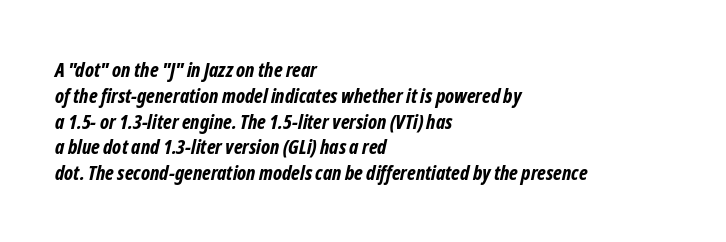
Q: Is the text bold? A: Yes.
Q: Is the text underlined? A: No.
Q: How is the paragraph aligned? A: Left-aligned.
Q: Is the spacing between letters normal or unusually wide? A: Normal.
Q: Is the spacing between lines tight, normal or loose? A: Normal.
